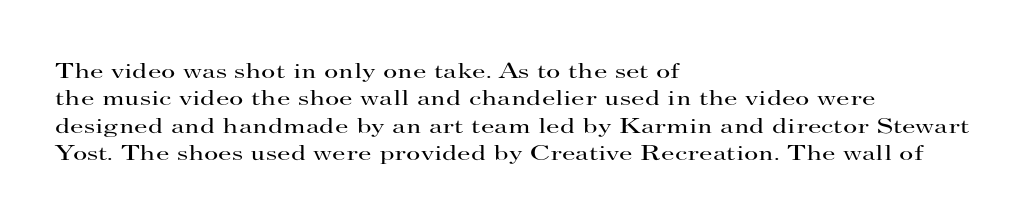
Counters stay open thanks to moderate or lighter strokes. All the whitespace from short lines collects on the right. Normally led — the rows are evenly, conventionally spaced. The glyphs are unaccompanied by any horizontal stroke below them.
